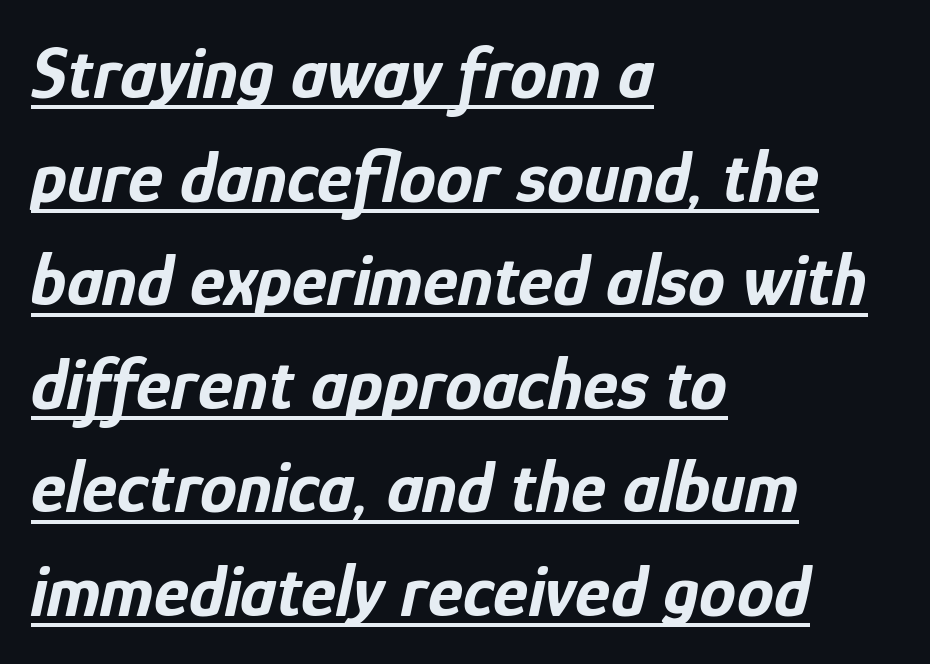
Which margin do the lines hug? The left one — the right edge is uneven. Thick stems and heavy bowls — unmistakably bold. Every character sits at an angle, as italics do. Inter-character spacing is left at the font's built-in metrics. Quick note: underline on.
